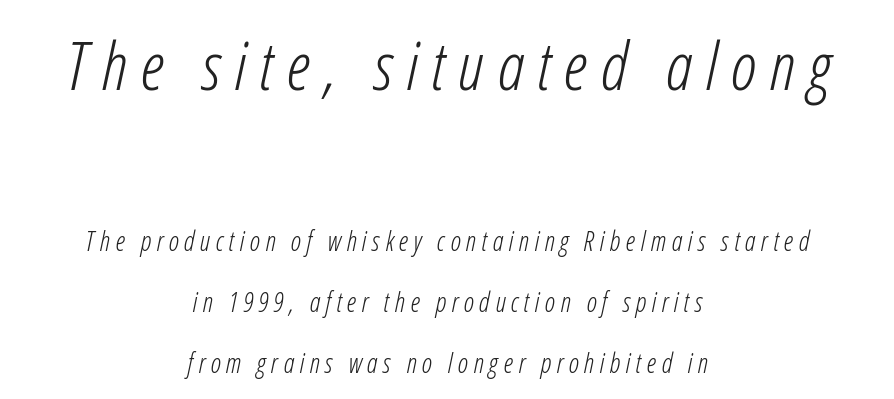
Q: Is the text bold? A: No.
Q: Is the text italic (slanted)? A: Yes, it leans right by about 12 degrees.
Q: Is the text underlined? A: No.
Q: How is the paragraph aligned? A: Centered.
Q: Is the spacing between letters normal or unusually wide? A: Unusually wide.
Q: Is the spacing between lines tight, normal or loose? A: Loose.
Q: Which block of text is set in a larger size, the first (top) or the second (bottom)? A: The first (top) one.
Q: Width (condensed, normal, or wide)? A: Condensed.
Q: Stroke contrast? A: Low.
Q: x-height? A: Medium.
Q: Monospaced? A: No.
